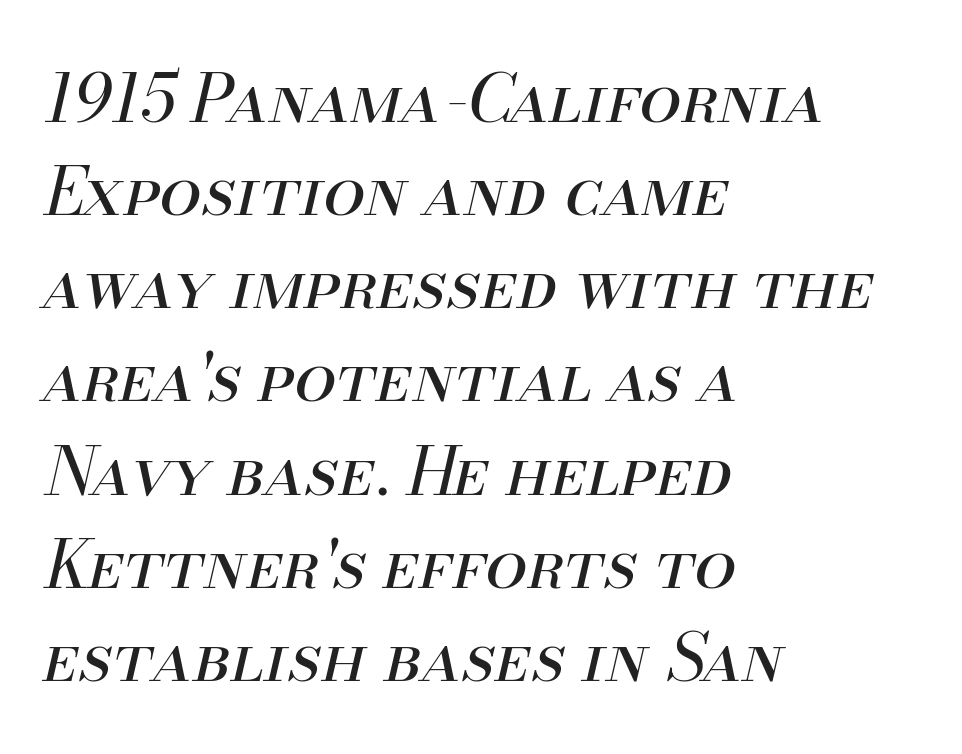
{"italic": "yes", "lean": "right", "slant_degrees": 13, "bold": "no", "weight": "regular", "width": "normal", "stroke_contrast": "medium", "x_height": "small", "monospaced": "no", "underline": "no", "align": "left", "line_spacing": "normal", "line_spacing_ratio": 1.39, "letter_spacing": "normal", "letter_spacing_em": 0.0, "glyph_px": 67}
